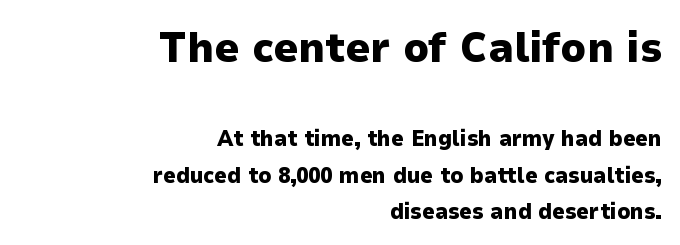
Q: Is the text bold? A: Yes.
Q: Is the text italic (slanted)? A: No, it is upright.
Q: Is the typeface a serif or a sans-serif typeface? A: Sans-serif.
Q: Is the text underlined? A: No.
Q: How is the paragraph aligned? A: Right-aligned.
Q: Is the spacing between letters normal or unusually wide? A: Normal.
Q: Is the spacing between lines tight, normal or loose? A: Normal.
Q: Which block of text is set in a larger size, the first (top) or the second (bottom)? A: The first (top) one.
Q: Width (condensed, normal, or wide)? A: Normal.
Q: Stroke contrast? A: Low.
Q: x-height? A: Medium.
Q: Monospaced? A: No.
